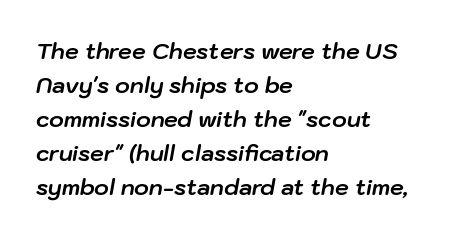
The typography opts for an oblique posture over an upright one. Observe the ordinary spacing: letters are neighbours, not strangers. A student would call this left alignment; a typographer would say flush left, rag right. These lines sit exactly where default settings would place them. The strokes are fattened all the way to bold.
